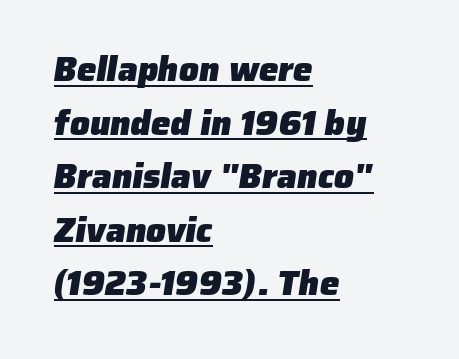
{"serif": "no", "bold": "yes", "weight": "heavy", "width": "normal", "stroke_contrast": "low", "x_height": "medium", "monospaced": "no", "underline": "yes", "align": "left", "line_spacing": "normal", "line_spacing_ratio": 1.53, "letter_spacing": "normal", "letter_spacing_em": 0.0, "glyph_px": 35}
